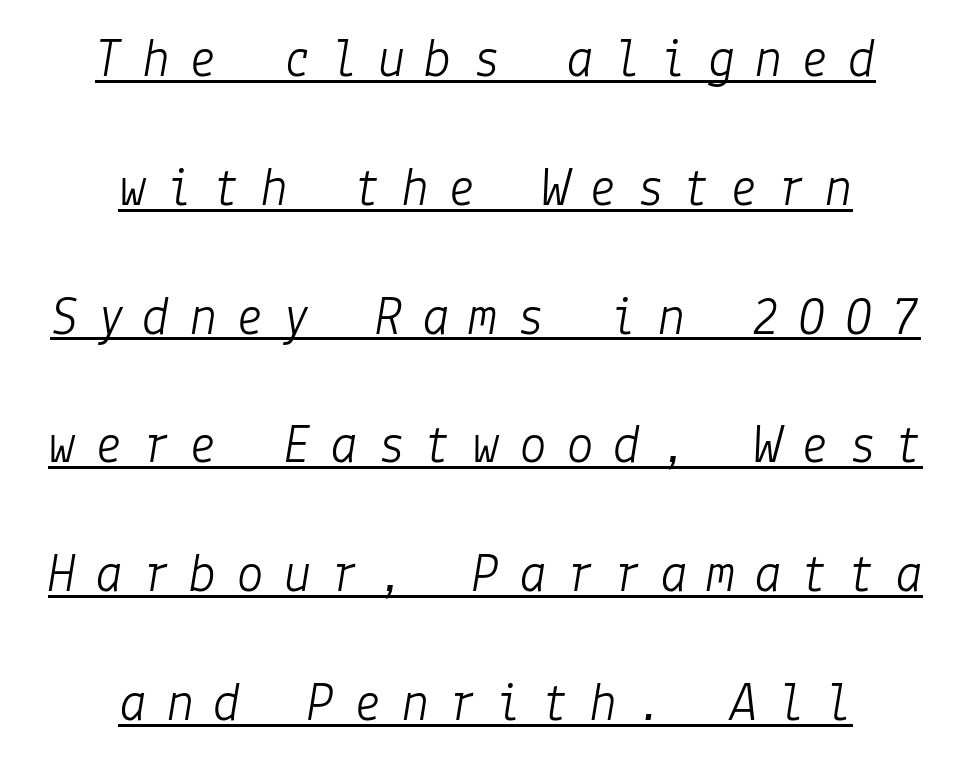
{"italic": "yes", "lean": "right", "slant_degrees": 9, "bold": "no", "weight": "light", "width": "normal", "stroke_contrast": "low", "x_height": "medium", "underline": "yes", "align": "center", "line_spacing": "loose", "line_spacing_ratio": 2.3, "letter_spacing": "wide", "letter_spacing_em": 0.34, "glyph_px": 56}
